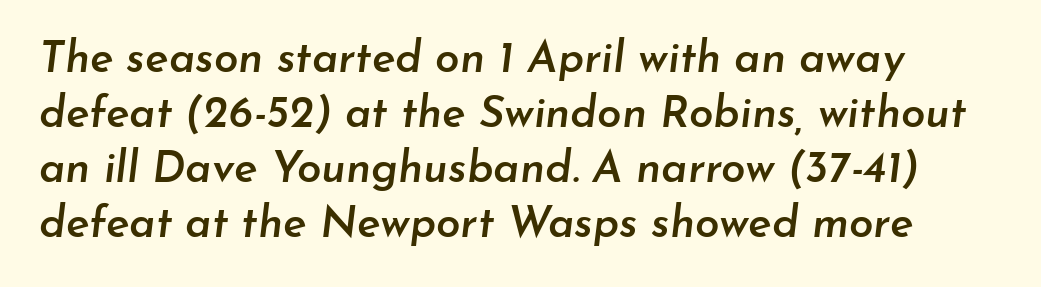
{"italic": "yes", "lean": "right", "slant_degrees": 7, "bold": "semi", "weight": "semibold", "width": "normal", "stroke_contrast": "low", "x_height": "small", "monospaced": "no", "underline": "no", "align": "left", "line_spacing": "normal", "line_spacing_ratio": 1.25, "letter_spacing": "normal", "letter_spacing_em": 0.0, "glyph_px": 44}
